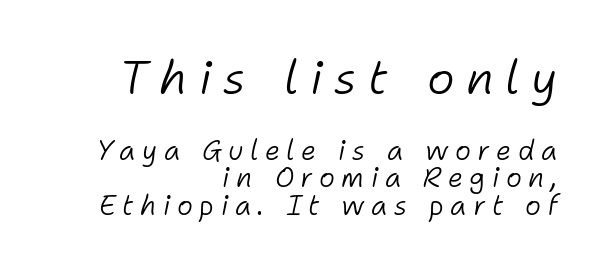
Q: Is the text bold? A: No.
Q: Is the text italic (slanted)? A: Yes, it leans right by about 11 degrees.
Q: Is the text underlined? A: No.
Q: How is the paragraph aligned? A: Right-aligned.
Q: Is the spacing between letters normal or unusually wide? A: Unusually wide.
Q: Is the spacing between lines tight, normal or loose? A: Tight.
Q: Which block of text is set in a larger size, the first (top) or the second (bottom)? A: The first (top) one.
Q: Width (condensed, normal, or wide)? A: Normal.
Q: Stroke contrast? A: Low.
Q: x-height? A: Medium.
Q: Monospaced? A: No.
